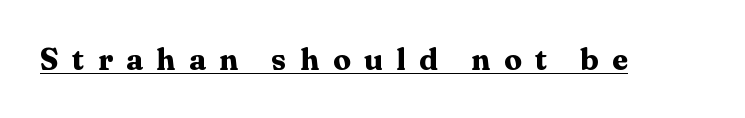
The image shows 30 px heavy, wide serif type, upright; set unusually wide letter spacing (+0.44 em), underlined; medium stroke contrast and a medium x-height.
